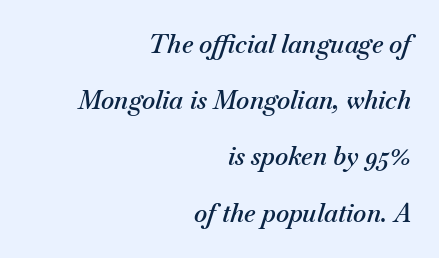
{"italic": "yes", "lean": "right", "slant_degrees": 18, "bold": "semi", "underline": "no", "align": "right", "line_spacing": "loose", "line_spacing_ratio": 2.25, "letter_spacing": "normal", "letter_spacing_em": 0.0, "glyph_px": 25}
